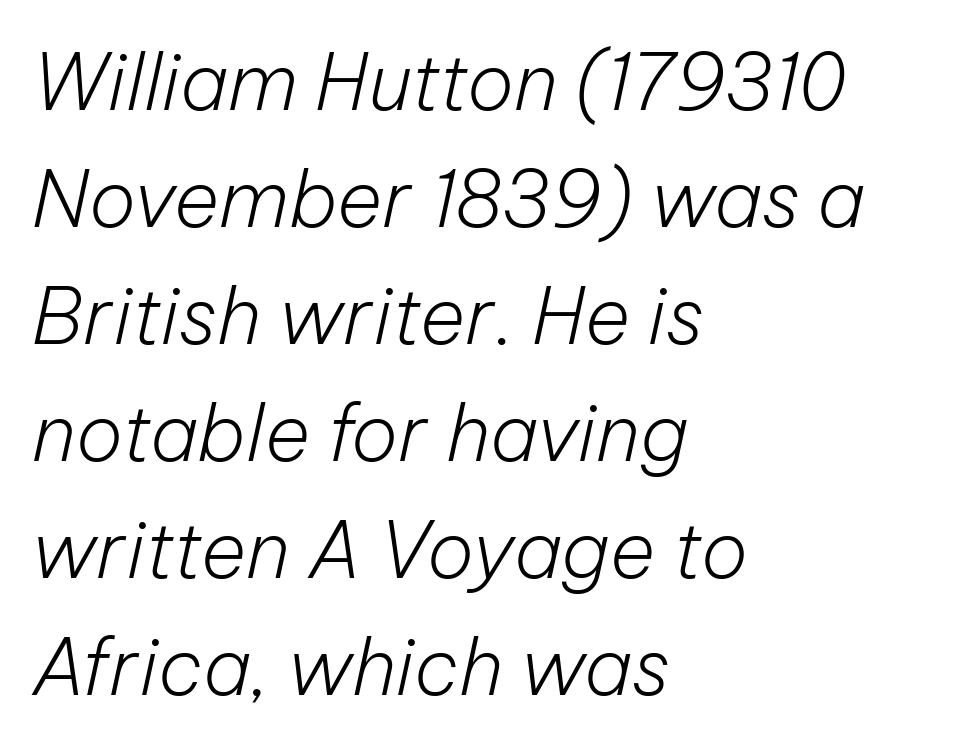
{"italic": "yes", "lean": "right", "slant_degrees": 12, "bold": "no", "weight": "light", "width": "normal", "stroke_contrast": "low", "x_height": "medium", "monospaced": "no", "underline": "no", "align": "left", "line_spacing": "normal", "line_spacing_ratio": 1.5, "letter_spacing": "normal", "letter_spacing_em": 0.0, "glyph_px": 78}
